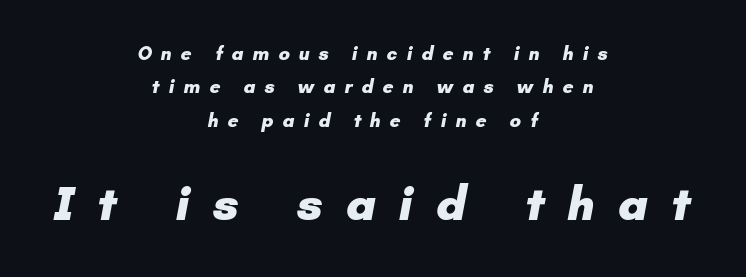
{"serif": "no", "bold": "yes", "weight": "heavy", "width": "normal", "stroke_contrast": "low", "x_height": "small", "monospaced": "no", "underline": "no", "align": "center", "line_spacing_ratio": 1.76, "letter_spacing": "wide", "letter_spacing_em": 0.47, "larger_block": "second", "size_ratio": 2.53, "glyph_px": 48}
